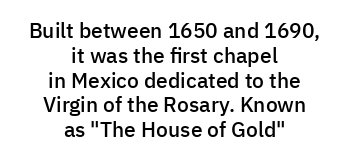
{"italic": "no", "bold": "semi", "underline": "no", "align": "center", "line_spacing_ratio": 1.18, "letter_spacing": "normal", "letter_spacing_em": 0.0, "glyph_px": 21}
